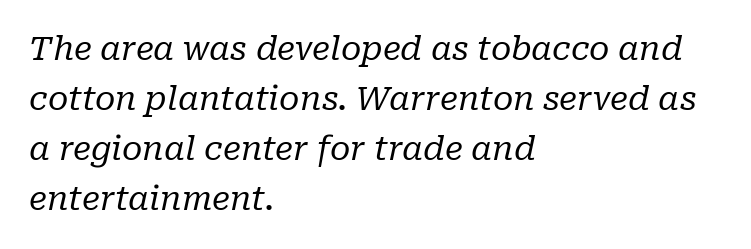
An italicized treatment has been applied to the whole sample. Each letter keeps its own natural width here, so spacing adapts to shape. Each new line begins a customary step beneath the previous one. The font family rendered here belongs to the serif group.
